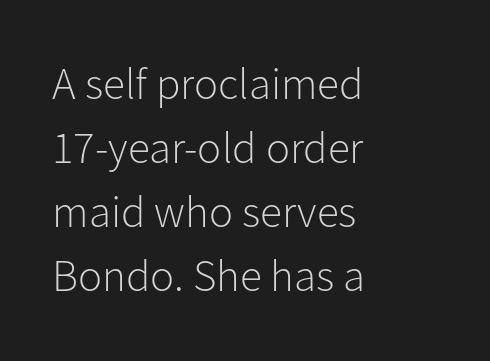
{"serif": "no", "italic": "no", "bold": "no", "weight": "light", "width": "normal", "stroke_contrast": "low", "x_height": "medium", "monospaced": "no", "underline": "no", "align": "left", "line_spacing": "normal", "line_spacing_ratio": 1.42, "letter_spacing": "normal", "letter_spacing_em": 0.0, "glyph_px": 45}
